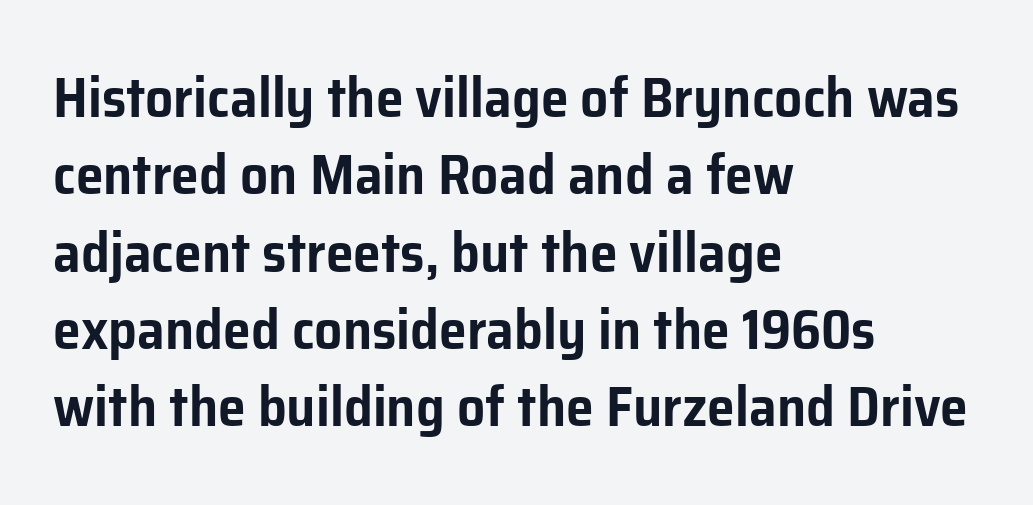
The image shows 56 px sans-serif type, upright; set left-aligned, normal line spacing (1.38x), normal letter spacing, not underlined; low stroke contrast and a medium x-height.
